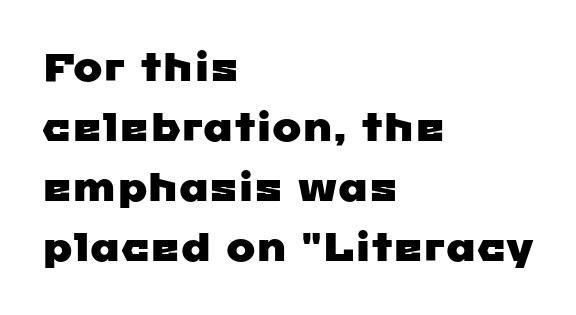
Short note: letters normally spaced. A typesetter would call this proportional, since set widths differ per character. Are there feet on the stems? There aren't — it's a sans. A student would call this left alignment; a typographer would say flush left, rag right.
